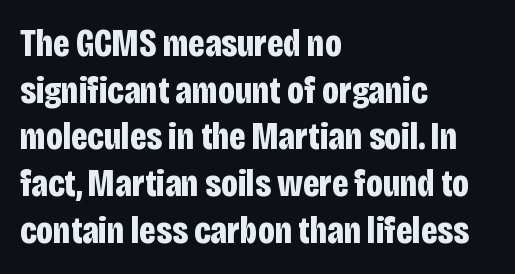
Is this a fixed-width face? No — the glyphs have proportional, varying widths. Posture: vertical. This rendering leaves character spacing at its baseline value. A clean baseline with only descenders dipping below it. Leftover space on each line is placed entirely after the last word. Does the weight exceed regular? Yes, all the way to bold.
